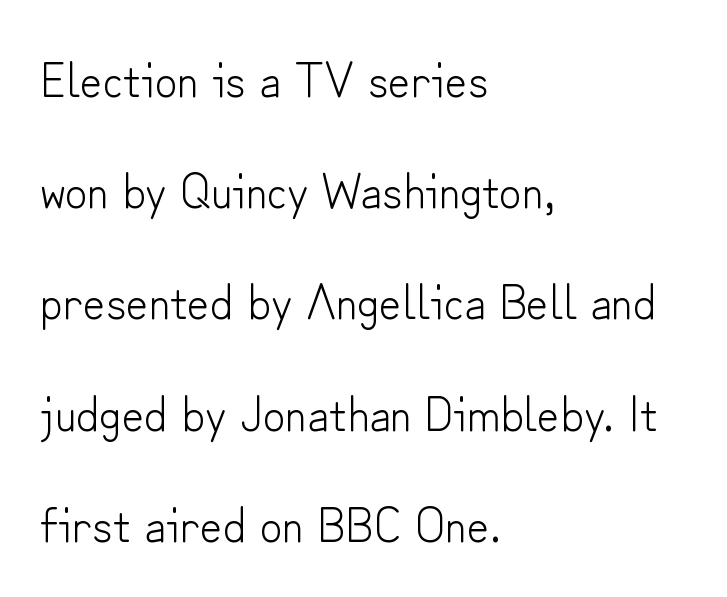
The image shows 49 px light sans-serif type, upright; set left-aligned, loose line spacing (2.27x), normal letter spacing, not underlined; low stroke contrast and a small x-height.
